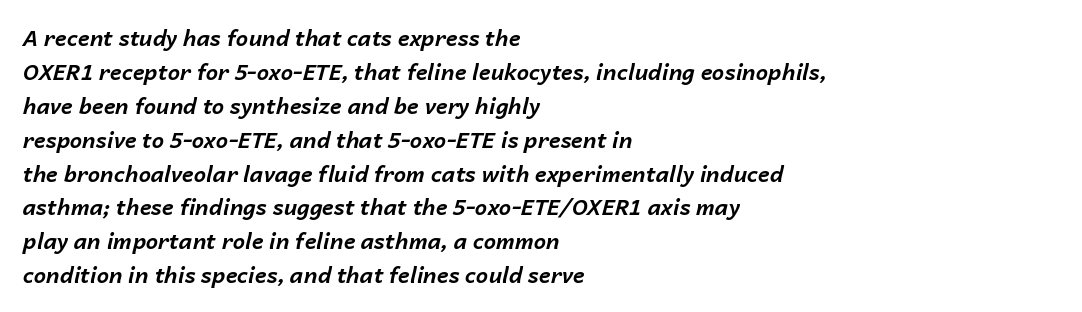
{"italic": "yes", "lean": "right", "slant_degrees": 14, "bold": "yes", "underline": "no", "align": "left", "line_spacing": "normal", "line_spacing_ratio": 1.54, "letter_spacing": "normal", "letter_spacing_em": 0.0, "glyph_px": 22}
